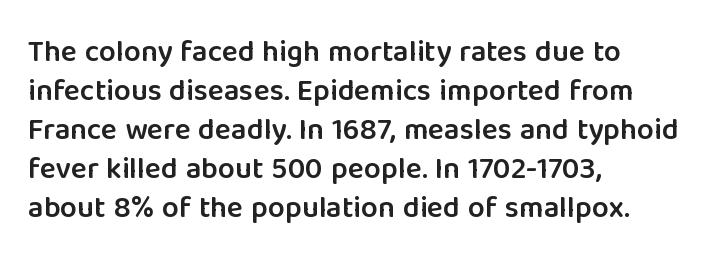
Q: Is the text bold? A: Semi-bold.
Q: Is the text italic (slanted)? A: No, it is upright.
Q: Is the typeface a serif or a sans-serif typeface? A: Sans-serif.
Q: Is the text underlined? A: No.
Q: How is the paragraph aligned? A: Left-aligned.
Q: Is the spacing between letters normal or unusually wide? A: Normal.
Q: Is the spacing between lines tight, normal or loose? A: Normal.
Q: Width (condensed, normal, or wide)? A: Normal.
Q: Stroke contrast? A: Low.
Q: x-height? A: Medium.
Q: Monospaced? A: No.
